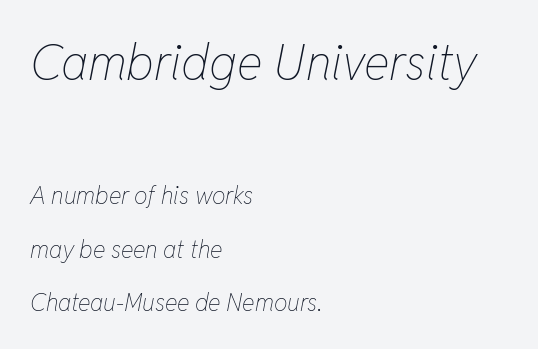
Regarding leading, the lines here are spaced well apart. Descenders hang freely into open space. Casual observation: everything's shoved over to the left. Rendered with sloped, italic letterforms.
